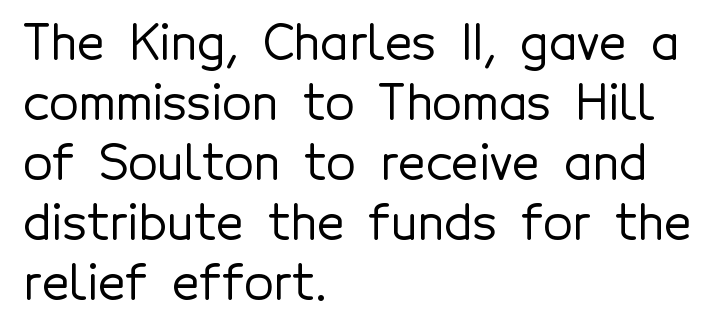
The lettering stays uniformly vertical, giving the passage a roman look. The letters advance in unequal steps, a hallmark of proportional type. The passage shown is not underscored anywhere. Each letter's strokes conclude bluntly, with no projecting serifs. The lines in this sample share a left origin and differ only in where they stop.
